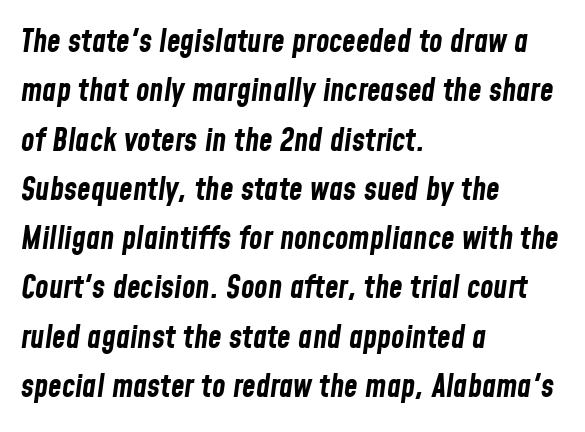
Q: Is the text bold? A: Yes.
Q: Is the text italic (slanted)? A: Yes, it leans right by about 8 degrees.
Q: Is the text underlined? A: No.
Q: How is the paragraph aligned? A: Left-aligned.
Q: Is the spacing between letters normal or unusually wide? A: Normal.
Q: Is the spacing between lines tight, normal or loose? A: Normal.
Q: Width (condensed, normal, or wide)? A: Condensed.
Q: Stroke contrast? A: Low.
Q: x-height? A: Medium.
Q: Monospaced? A: No.
